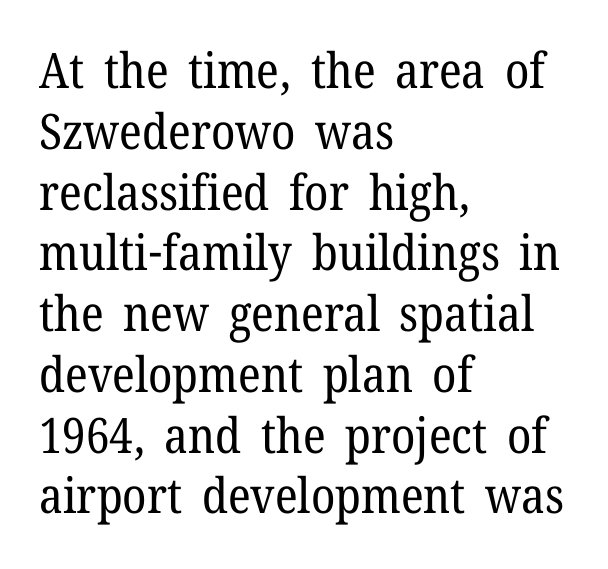
{"serif": "yes", "italic": "no", "bold": "no", "weight": "regular", "width": "normal", "stroke_contrast": "low", "x_height": "medium", "monospaced": "no", "underline": "no", "align": "left", "line_spacing_ratio": 1.24, "letter_spacing": "normal", "letter_spacing_em": 0.0, "glyph_px": 49}
